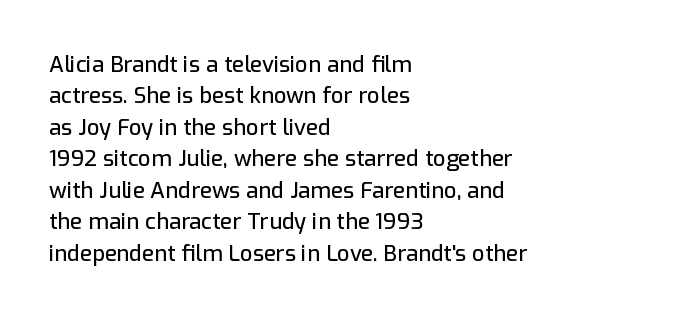
Quick note: underline off. Interline gaps are of average width in this sample. Notice how the stems are strictly vertical — no italics here. How are the letters spaced? Ordinarily, with no added tracking. The lines are quadded left.
